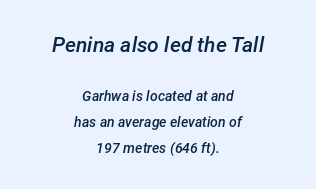
Q: Is the text bold? A: Semi-bold.
Q: Is the text italic (slanted)? A: Yes, it leans right by about 12 degrees.
Q: Is the text underlined? A: No.
Q: How is the paragraph aligned? A: Centered.
Q: Is the spacing between letters normal or unusually wide? A: Normal.
Q: Which block of text is set in a larger size, the first (top) or the second (bottom)? A: The first (top) one.
